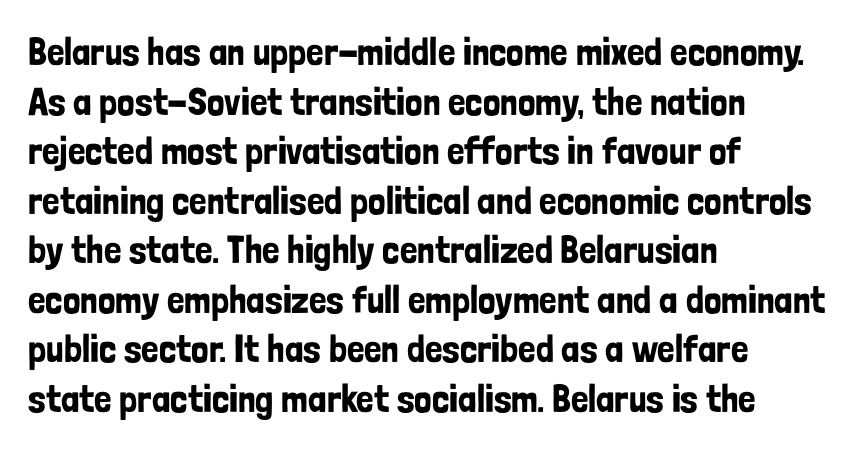
The lines in this sample share a left origin and differ only in where they stop. Is there any slant? The stems are plumb. Do the characters align in a grid? No, the font is proportional. Summary of vertical rhythm: regular, with standard interline spacing.
